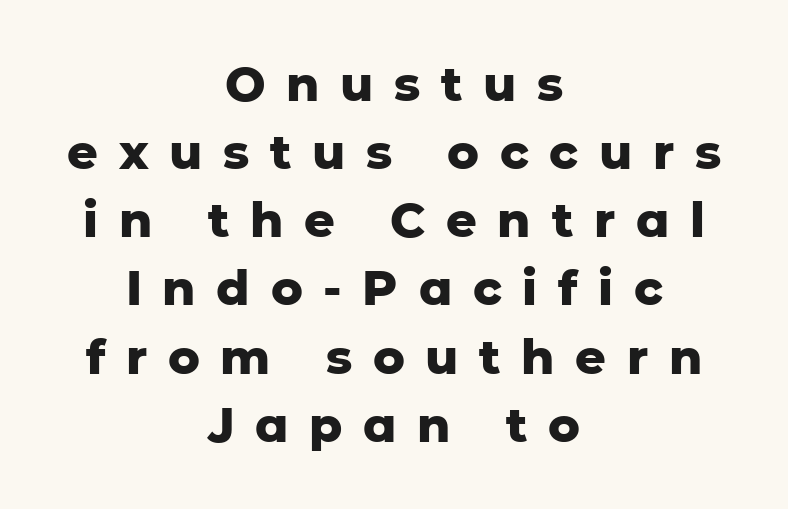
The image shows 48 px heavy sans-serif type, upright; set centered, normal line spacing (1.42x), unusually wide letter spacing (+0.43 em), not underlined; low stroke contrast and a medium x-height.
